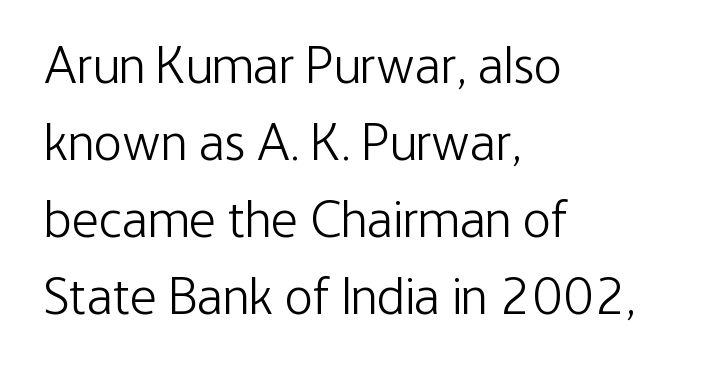
The image shows 53 px light, condensed sans-serif type, upright; set left-aligned, normal line spacing (1.45x), normal letter spacing, not underlined; low stroke contrast and a medium x-height.
